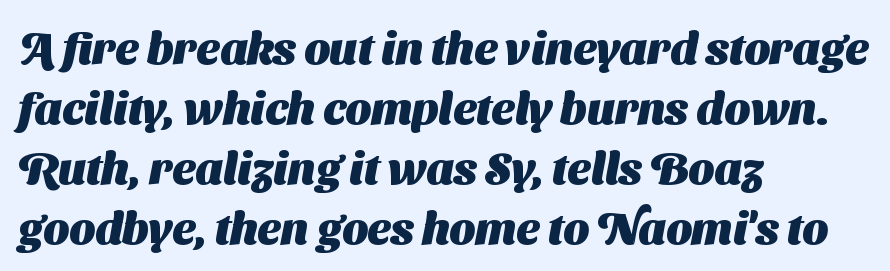
{"serif": "no", "bold": "yes", "weight": "heavy", "width": "normal", "stroke_contrast": "medium", "x_height": "medium", "monospaced": "no", "underline": "no", "align": "left", "line_spacing": "normal", "line_spacing_ratio": 1.33, "letter_spacing": "normal", "letter_spacing_em": 0.0, "glyph_px": 45}
